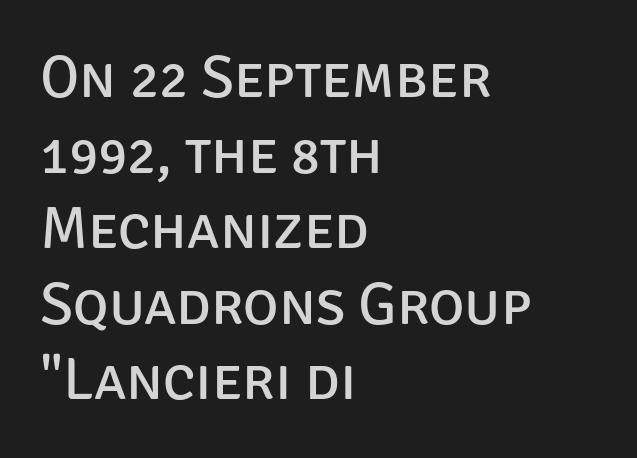
If you drew a ruler down the left edge, every line would touch it. The axis of the letterforms is exactly vertical. The type is set solid horizontally, with unmodified tracking. Letters have the restrained weight of plain body copy at most.
